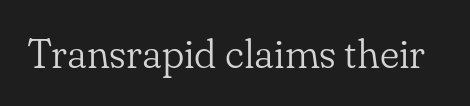
{"serif": "yes", "italic": "no", "bold": "no", "weight": "light", "width": "normal", "stroke_contrast": "low", "x_height": "small", "monospaced": "no", "underline": "no", "letter_spacing": "normal", "letter_spacing_em": 0.0, "glyph_px": 41}
